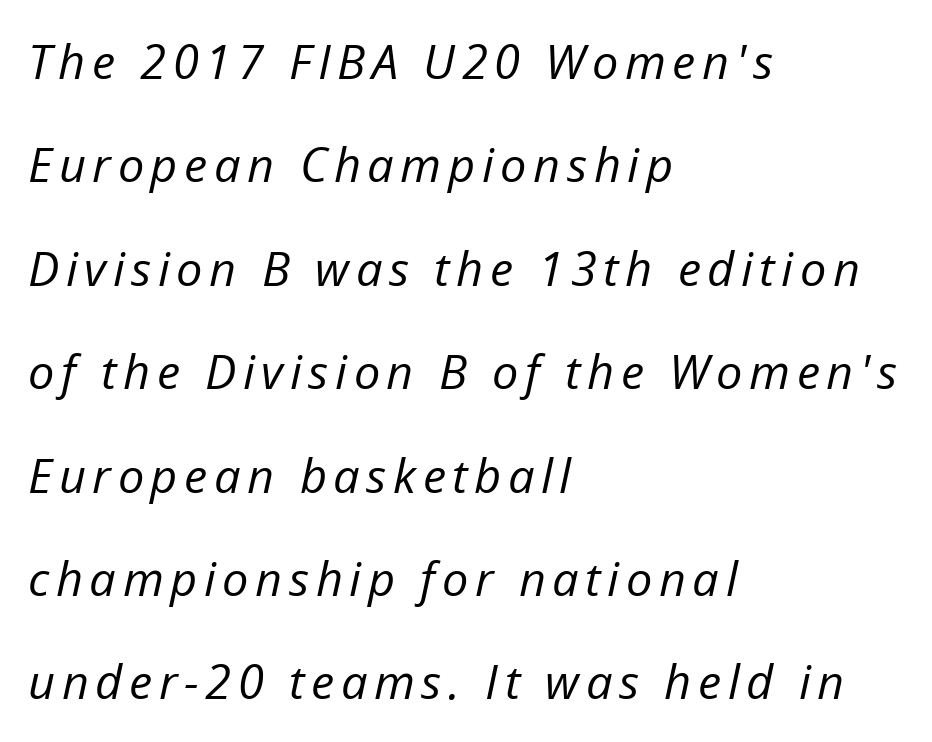
The image shows 47 px regular-weight type, italic (leaning right); set left-aligned, loose line spacing (2.2x), not underlined; low stroke contrast and a medium x-height.
